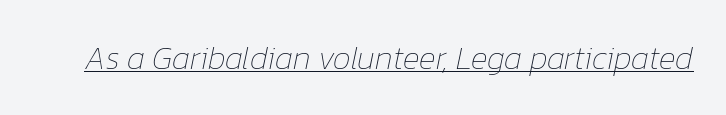
The image shows 32 px thin type, italic (leaning right); set normal letter spacing, underlined; low stroke contrast and a medium x-height.
